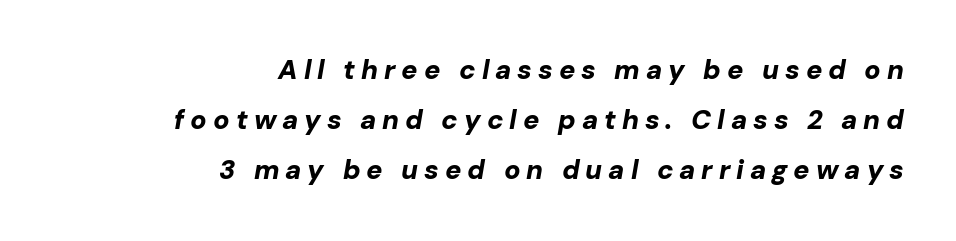
Q: Is the text bold? A: Yes.
Q: Is the text italic (slanted)? A: Yes, it leans right by about 10 degrees.
Q: Is the text underlined? A: No.
Q: How is the paragraph aligned? A: Right-aligned.
Q: Is the spacing between letters normal or unusually wide? A: Unusually wide.
